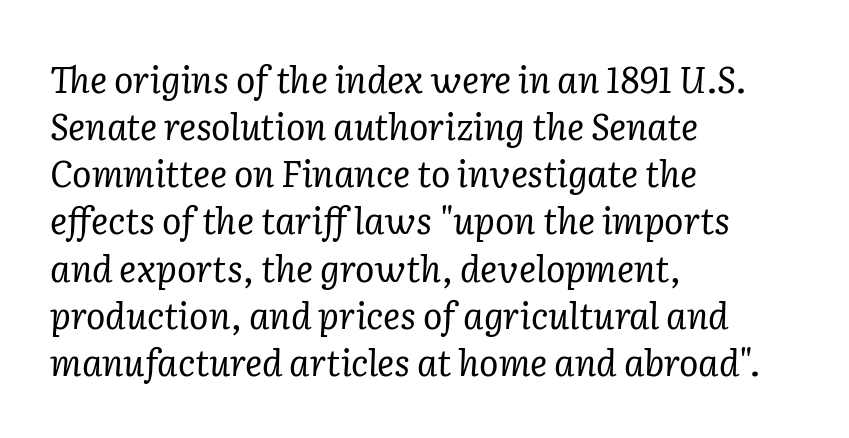
The image shows 36 px regular-weight serif type, italic (leaning right); set left-aligned, normal line spacing (1.31x), normal letter spacing, not underlined; low stroke contrast and a medium x-height.
